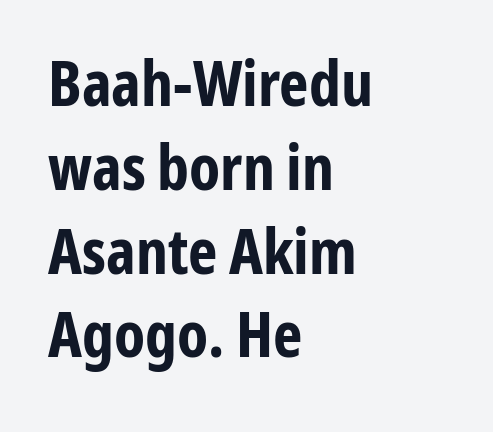
Q: Is the text bold? A: Yes.
Q: Is the text italic (slanted)? A: No, it is upright.
Q: Is the typeface a serif or a sans-serif typeface? A: Sans-serif.
Q: Is the text underlined? A: No.
Q: How is the paragraph aligned? A: Left-aligned.
Q: Is the spacing between letters normal or unusually wide? A: Normal.
Q: Is the spacing between lines tight, normal or loose? A: Normal.
Q: Width (condensed, normal, or wide)? A: Condensed.
Q: Stroke contrast? A: Low.
Q: x-height? A: Medium.
Q: Monospaced? A: No.
